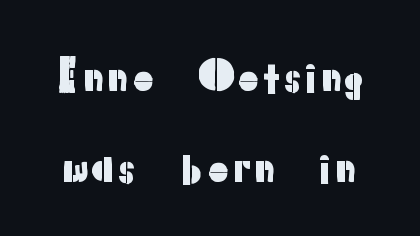
The image shows 41 px sans-serif type, upright; set loose line spacing (2.23x), normal letter spacing, not underlined; low stroke contrast and a medium x-height.
